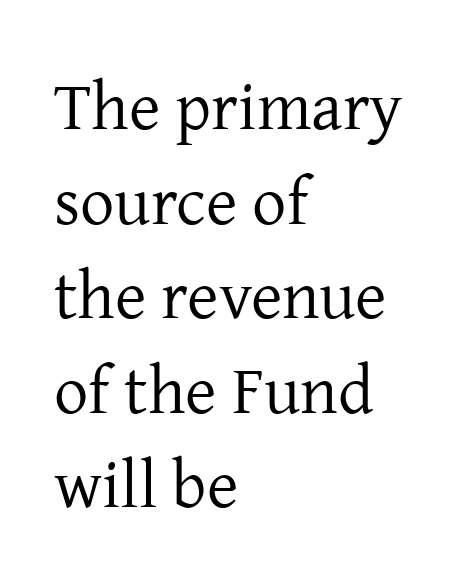
{"serif": "yes", "italic": "no", "bold": "no", "weight": "regular", "width": "normal", "stroke_contrast": "low", "x_height": "medium", "monospaced": "no", "underline": "no", "align": "left", "line_spacing": "normal", "line_spacing_ratio": 1.39, "letter_spacing": "normal", "letter_spacing_em": 0.0, "glyph_px": 68}
